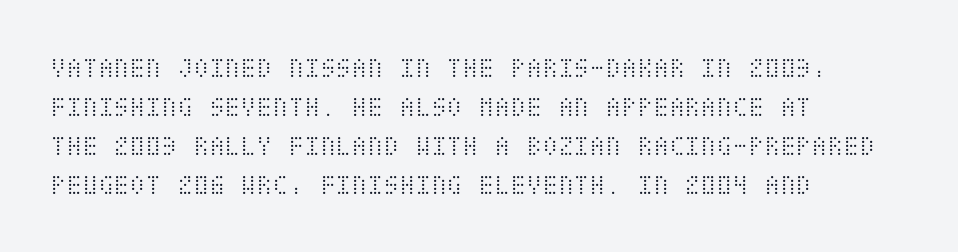
The image shows 29 px light, condensed type, upright; set left-aligned, normal line spacing (1.35x), normal letter spacing, not underlined; medium stroke contrast and a large x-height.
